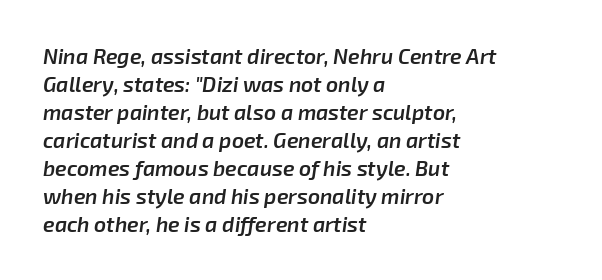
{"italic": "yes", "lean": "right", "slant_degrees": 8, "bold": "semi", "underline": "no", "align": "left", "line_spacing": "normal", "line_spacing_ratio": 1.33, "letter_spacing": "normal", "letter_spacing_em": 0.0, "glyph_px": 21}
